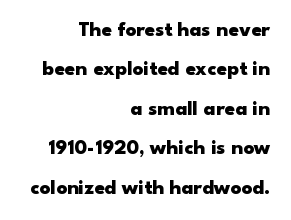
Letter spacing: default. Descender tails drop into unmarked territory. The font is running at its bold setting. The type sits square on the baseline with zero lean.
